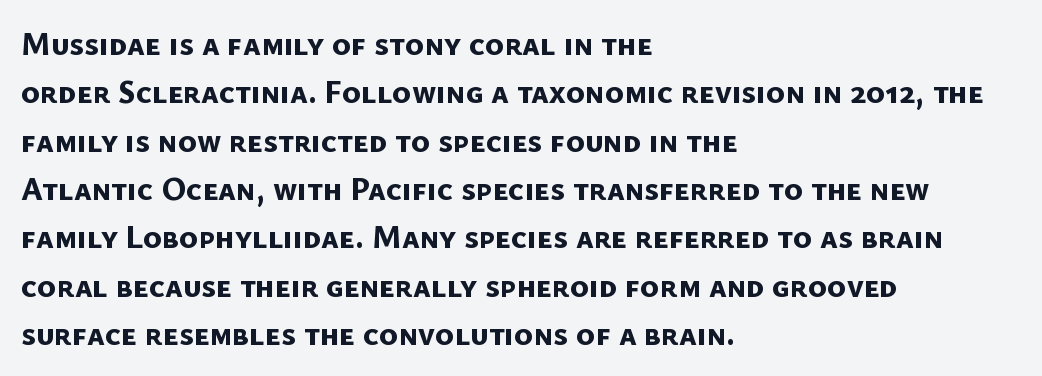
Q: Is the text bold? A: Yes.
Q: Is the typeface a serif or a sans-serif typeface? A: Sans-serif.
Q: Is the text underlined? A: No.
Q: How is the paragraph aligned? A: Left-aligned.
Q: Is the spacing between letters normal or unusually wide? A: Normal.
Q: Is the spacing between lines tight, normal or loose? A: Normal.
Q: Width (condensed, normal, or wide)? A: Normal.
Q: Stroke contrast? A: Low.
Q: x-height? A: Medium.
Q: Monospaced? A: No.
